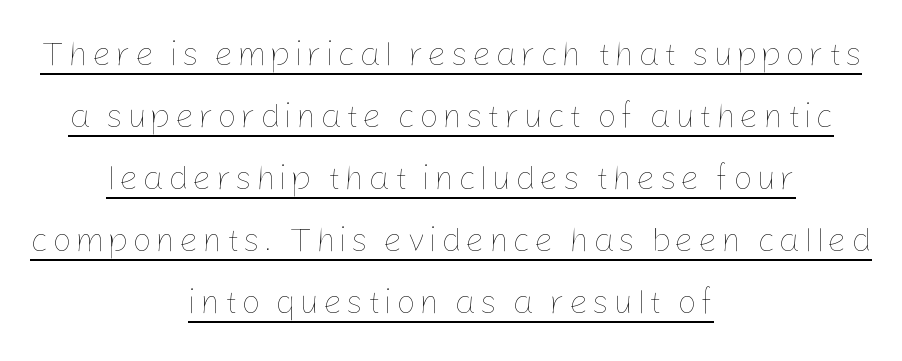
The image shows 34 px thin type, upright; set centered, line spacing 1.82x, underlined; low stroke contrast and a medium x-height.
